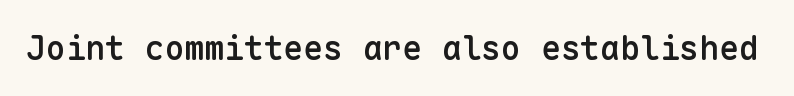
The image shows 33 px semibold sans-serif type, upright, monospaced; set normal letter spacing, not underlined; low stroke contrast and a medium x-height.
